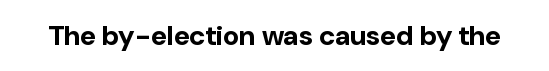
Q: Is the text bold? A: Yes.
Q: Is the text italic (slanted)? A: No, it is upright.
Q: Is the typeface a serif or a sans-serif typeface? A: Sans-serif.
Q: Is the text underlined? A: No.
Q: Is the spacing between letters normal or unusually wide? A: Normal.
Q: Width (condensed, normal, or wide)? A: Normal.
Q: Stroke contrast? A: Low.
Q: x-height? A: Medium.
Q: Monospaced? A: No.
